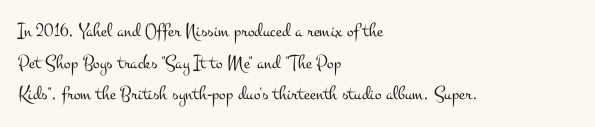
Q: Is the text bold? A: No.
Q: Is the text italic (slanted)? A: Yes.
Q: Is the text underlined? A: No.
Q: How is the paragraph aligned? A: Left-aligned.
Q: Is the spacing between letters normal or unusually wide? A: Normal.
Q: Is the spacing between lines tight, normal or loose? A: Normal.
